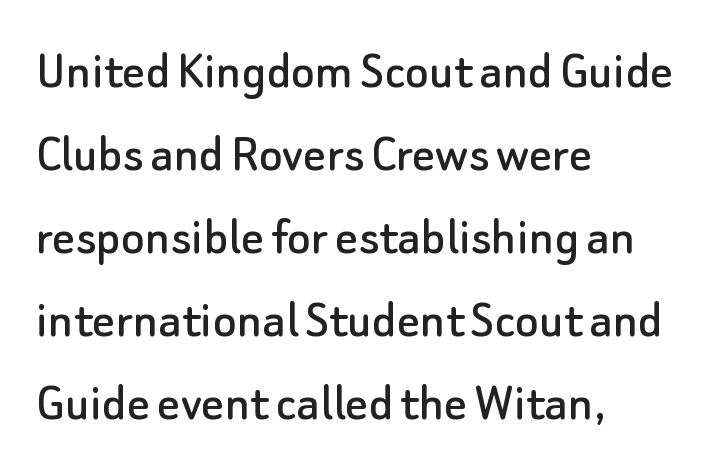
Q: Is the text italic (slanted)? A: No, it is upright.
Q: Is the typeface a serif or a sans-serif typeface? A: Sans-serif.
Q: Is the text underlined? A: No.
Q: How is the paragraph aligned? A: Left-aligned.
Q: Is the spacing between letters normal or unusually wide? A: Normal.
Q: Is the spacing between lines tight, normal or loose? A: Normal.
Q: Width (condensed, normal, or wide)? A: Normal.
Q: Stroke contrast? A: Low.
Q: x-height? A: Small.
Q: Monospaced? A: No.
